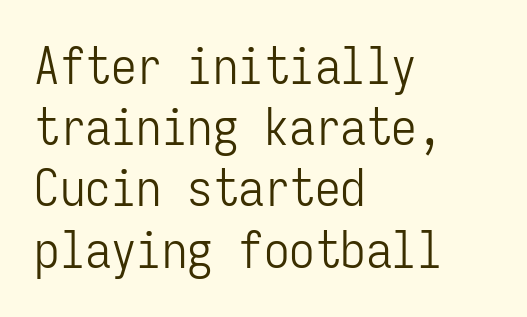
Line beginnings align vertically; line endings do not. Are there feet on the stems? There aren't — it's a sans. Weight class: somewhere from thin through regular. These lines are rendered in a fixed-pitch font. The strip under each line holds only bare page.
